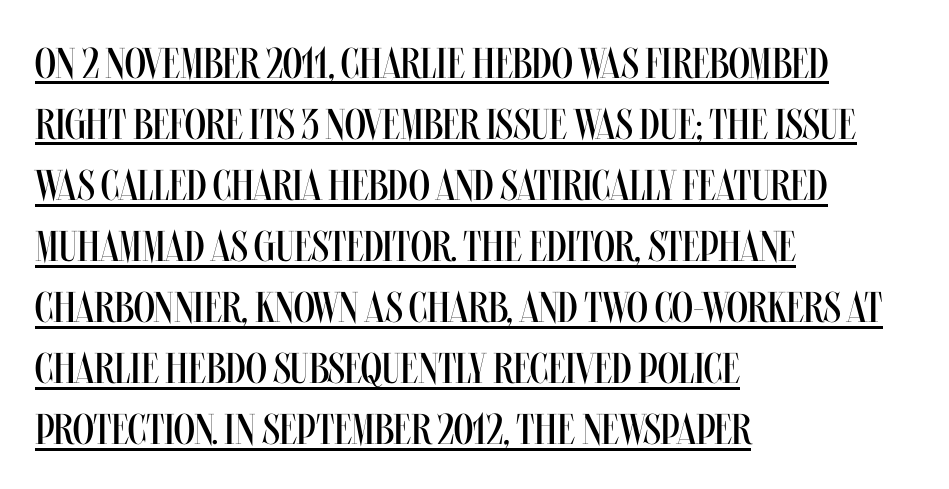
The image shows 43 px regular-weight, condensed type, upright; set left-aligned, normal line spacing (1.42x), normal letter spacing, underlined; medium stroke contrast and a large x-height.
